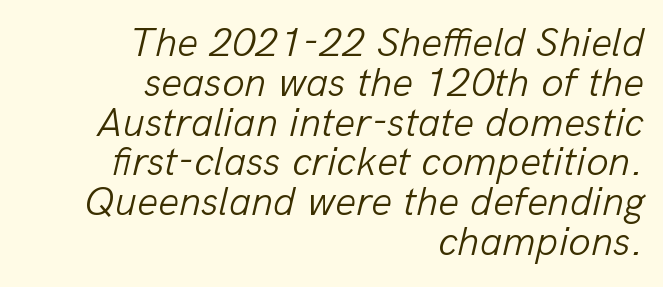
{"italic": "yes", "lean": "right", "slant_degrees": 13, "bold": "no", "weight": "light", "width": "normal", "stroke_contrast": "low", "x_height": "medium", "monospaced": "no", "underline": "no", "align": "right", "line_spacing": "tight", "line_spacing_ratio": 0.97, "letter_spacing": "normal", "letter_spacing_em": 0.0, "glyph_px": 41}
